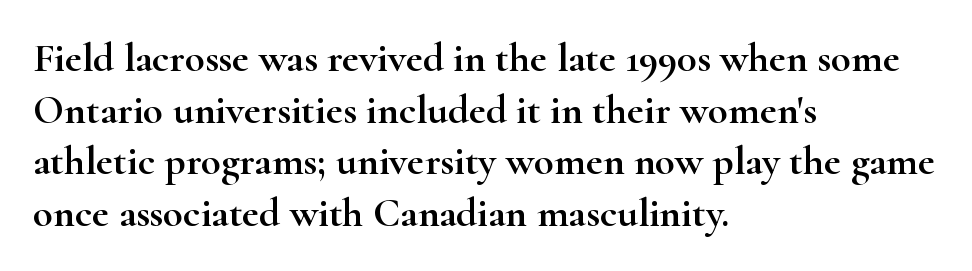
{"serif": "yes", "italic": "no", "width": "wide", "stroke_contrast": "high", "x_height": "small", "monospaced": "no", "underline": "no", "align": "left", "line_spacing": "normal", "line_spacing_ratio": 1.26, "letter_spacing": "normal", "letter_spacing_em": 0.0, "glyph_px": 41}
